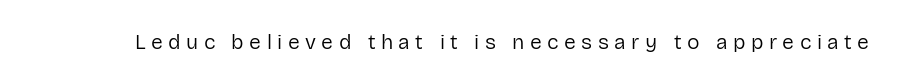
{"italic": "no", "bold": "no", "underline": "no", "letter_spacing": "wide", "letter_spacing_em": 0.26, "glyph_px": 21}
